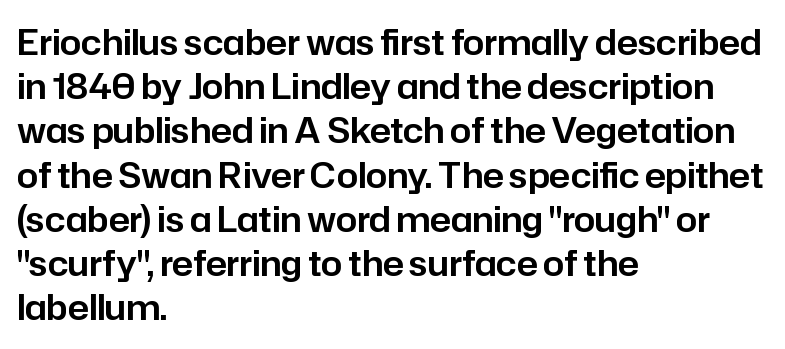
{"serif": "no", "italic": "no", "width": "normal", "stroke_contrast": "low", "x_height": "medium", "monospaced": "no", "underline": "no", "align": "left", "line_spacing": "normal", "line_spacing_ratio": 1.3, "letter_spacing": "normal", "letter_spacing_em": 0.0, "glyph_px": 34}
